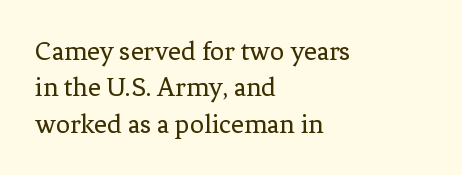
Q: Is the text bold? A: No.
Q: Is the text italic (slanted)? A: No, it is upright.
Q: Is the typeface a serif or a sans-serif typeface? A: Serif.
Q: Is the text underlined? A: No.
Q: How is the paragraph aligned? A: Left-aligned.
Q: Is the spacing between letters normal or unusually wide? A: Normal.
Q: Is the spacing between lines tight, normal or loose? A: Normal.
Q: Width (condensed, normal, or wide)? A: Normal.
Q: Stroke contrast? A: Low.
Q: x-height? A: Medium.
Q: Monospaced? A: No.
